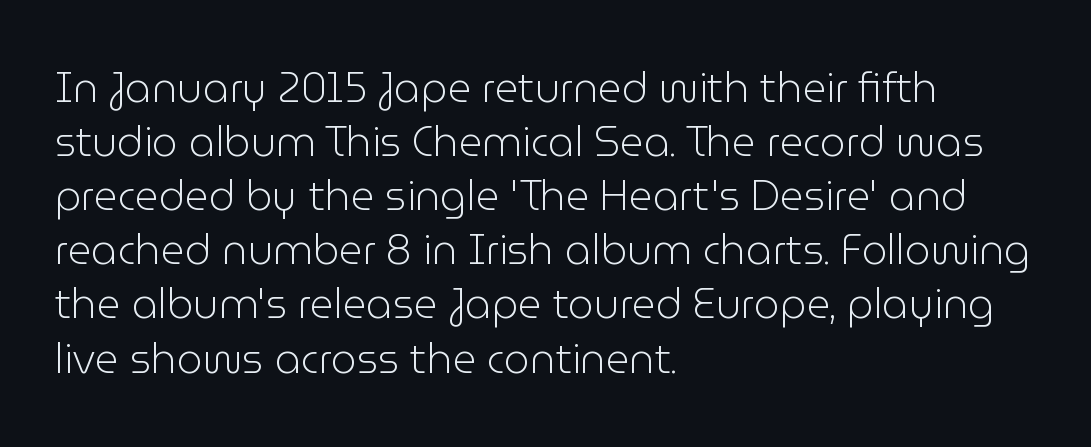
The face used here is proportionally spaced, like ordinary book or web type. Words float on clear page, feet unadorned. I'd call this a sans setting — the letters go barefoot. Tall strokes in this sample are plumb rather than angled. The face looks like a standard text weight, possibly lighter.
